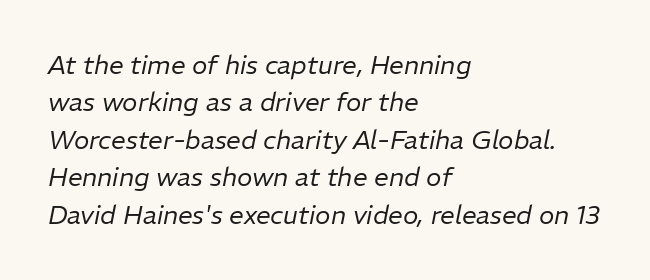
Q: Is the text bold? A: No.
Q: Is the text italic (slanted)? A: Yes, it leans right by about 11 degrees.
Q: Is the text underlined? A: No.
Q: How is the paragraph aligned? A: Left-aligned.
Q: Is the spacing between letters normal or unusually wide? A: Normal.
Q: Is the spacing between lines tight, normal or loose? A: Normal.
